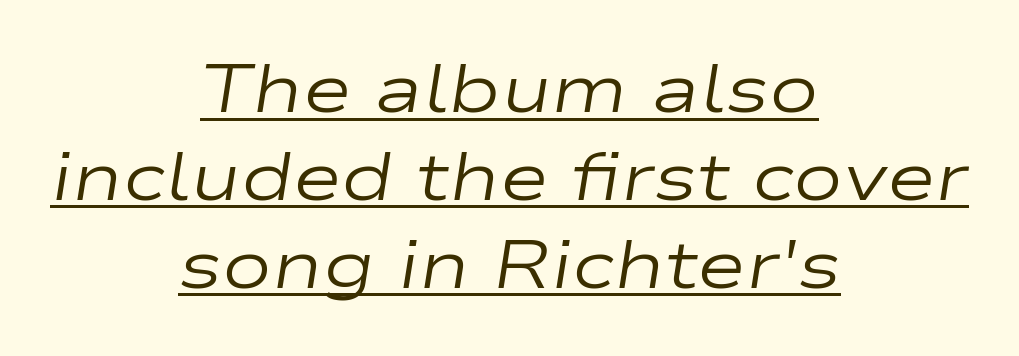
Q: Is the text bold? A: No.
Q: Is the text italic (slanted)? A: Yes, it leans right by about 9 degrees.
Q: Is the text underlined? A: Yes.
Q: How is the paragraph aligned? A: Centered.
Q: Is the spacing between letters normal or unusually wide? A: Normal.
Q: Is the spacing between lines tight, normal or loose? A: Normal.
Q: Width (condensed, normal, or wide)? A: Wide.
Q: Stroke contrast? A: Low.
Q: x-height? A: Medium.
Q: Monospaced? A: No.
